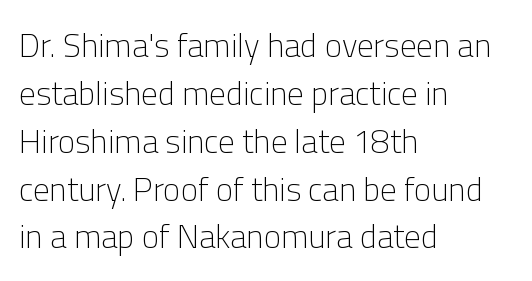
The image shows 33 px light sans-serif type, upright; set left-aligned, normal line spacing (1.45x), normal letter spacing, not underlined; low stroke contrast and a medium x-height.
